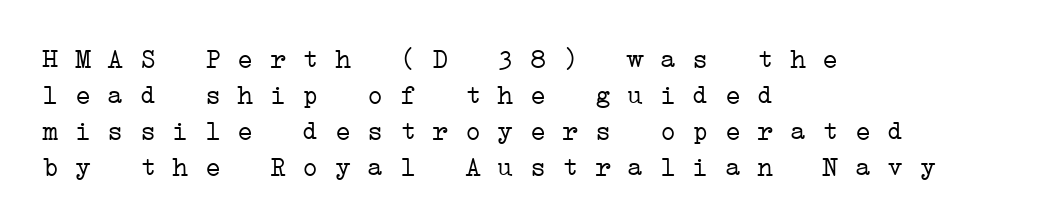
Plain, unruled lines of type. The tracking reads as untouched default to a designer's eye. Typeset ragged right — the left edge is the straight one. A light-to-regular cut is what we see here.
